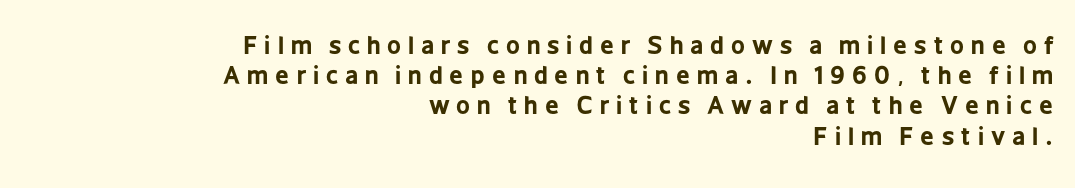
Q: Is the text bold? A: Yes.
Q: Is the text italic (slanted)? A: No, it is upright.
Q: Is the text underlined? A: No.
Q: How is the paragraph aligned? A: Right-aligned.
Q: Is the spacing between letters normal or unusually wide? A: Unusually wide.
Q: Is the spacing between lines tight, normal or loose? A: Normal.
